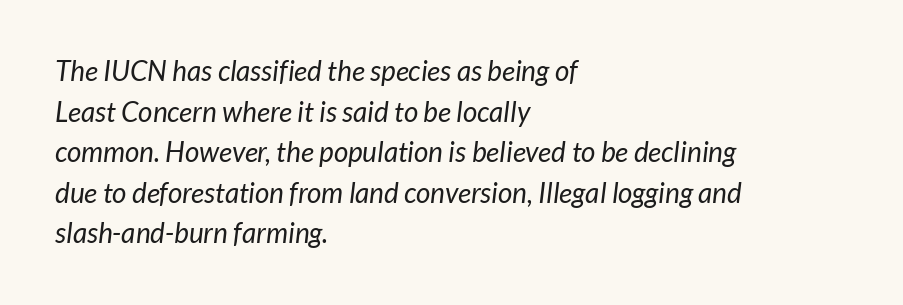
The image shows 28 px regular-weight sans-serif type; set left-aligned, normal line spacing (1.45x), normal letter spacing, not underlined; low stroke contrast and a medium x-height.
